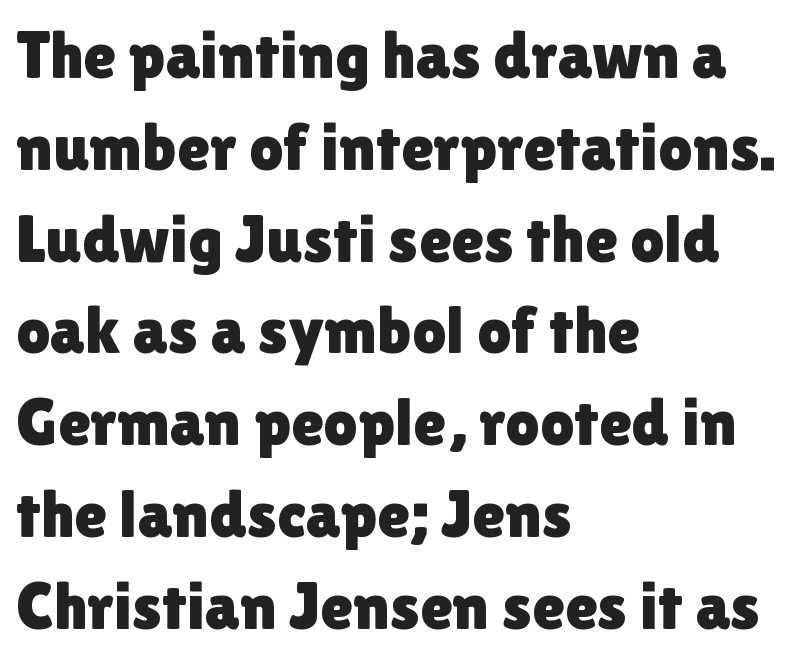
Q: Is the text italic (slanted)? A: No, it is upright.
Q: Is the typeface a serif or a sans-serif typeface? A: Sans-serif.
Q: Is the text underlined? A: No.
Q: How is the paragraph aligned? A: Left-aligned.
Q: Is the spacing between letters normal or unusually wide? A: Normal.
Q: Is the spacing between lines tight, normal or loose? A: Normal.
Q: Width (condensed, normal, or wide)? A: Normal.
Q: x-height? A: Medium.
Q: Monospaced? A: No.
